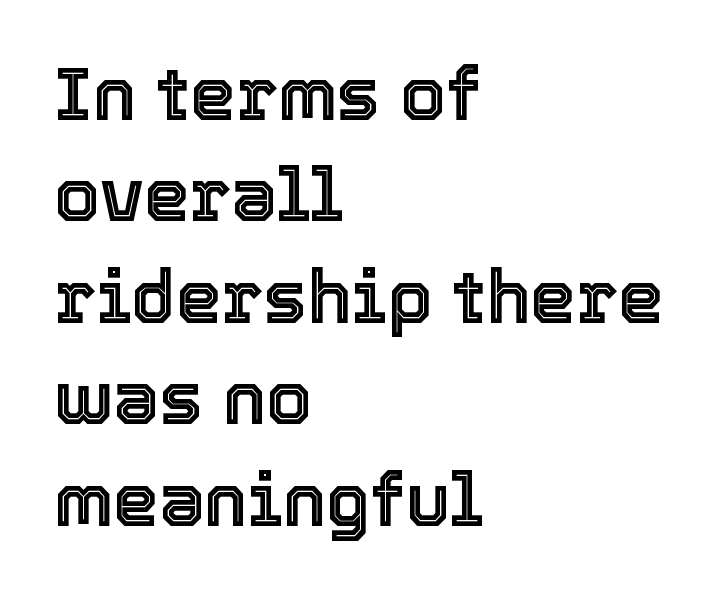
The image shows 73 px text type, upright; set left-aligned, normal line spacing (1.39x), normal letter spacing, not underlined; a medium x-height.
